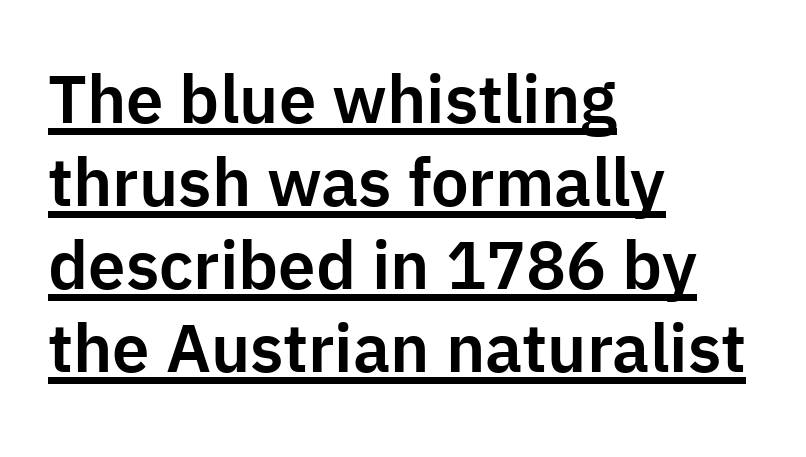
Q: Is the text italic (slanted)? A: No, it is upright.
Q: Is the typeface a serif or a sans-serif typeface? A: Sans-serif.
Q: Is the text underlined? A: Yes.
Q: How is the paragraph aligned? A: Left-aligned.
Q: Is the spacing between letters normal or unusually wide? A: Normal.
Q: Width (condensed, normal, or wide)? A: Normal.
Q: Stroke contrast? A: Low.
Q: x-height? A: Medium.
Q: Monospaced? A: No.
